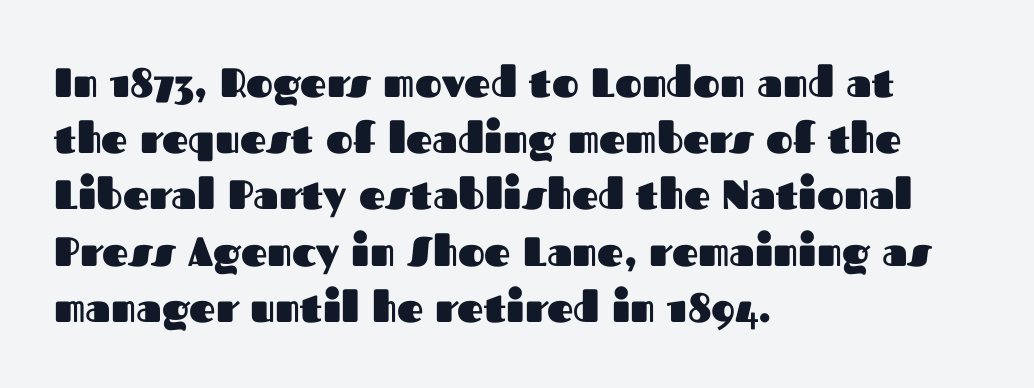
Q: Is the text bold? A: Yes.
Q: Is the text italic (slanted)? A: No, it is upright.
Q: Is the typeface a serif or a sans-serif typeface? A: Sans-serif.
Q: Is the text underlined? A: No.
Q: How is the paragraph aligned? A: Left-aligned.
Q: Is the spacing between letters normal or unusually wide? A: Normal.
Q: Is the spacing between lines tight, normal or loose? A: Normal.
Q: Width (condensed, normal, or wide)? A: Normal.
Q: Stroke contrast? A: Medium.
Q: x-height? A: Medium.
Q: Monospaced? A: No.
